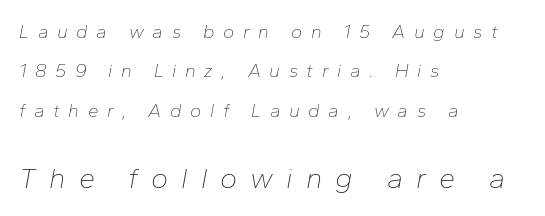
A typesetter would call this proportional, since set widths differ per character. The specimen omits any rule beneath the text block's lines. The tracking reads as deliberately expanded to a designer's eye. A typesetter would mark this as italic. Weight: in the light-to-regular range.
